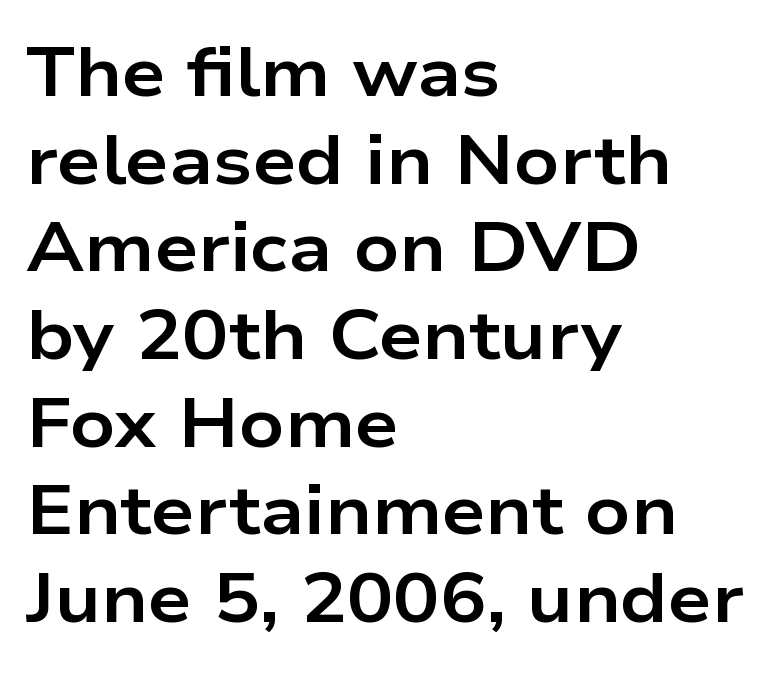
Q: Is the text bold? A: Yes.
Q: Is the text italic (slanted)? A: No, it is upright.
Q: Is the typeface a serif or a sans-serif typeface? A: Sans-serif.
Q: Is the text underlined? A: No.
Q: How is the paragraph aligned? A: Left-aligned.
Q: Is the spacing between letters normal or unusually wide? A: Normal.
Q: Is the spacing between lines tight, normal or loose? A: Normal.
Q: Width (condensed, normal, or wide)? A: Wide.
Q: Stroke contrast? A: Low.
Q: x-height? A: Medium.
Q: Monospaced? A: No.
